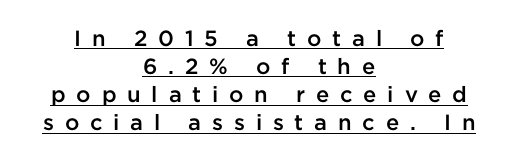
Q: Is the text bold? A: Semi-bold.
Q: Is the text italic (slanted)? A: No, it is upright.
Q: Is the text underlined? A: Yes.
Q: How is the paragraph aligned? A: Centered.
Q: Is the spacing between letters normal or unusually wide? A: Unusually wide.
Q: Is the spacing between lines tight, normal or loose? A: Normal.
